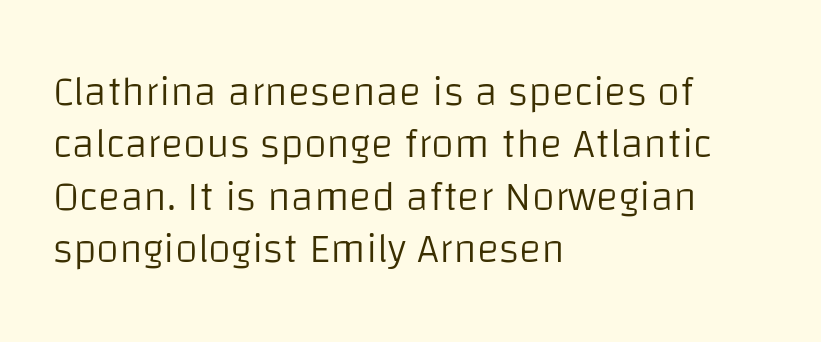
The image shows 42 px light sans-serif type, upright; set left-aligned, normal line spacing (1.25x), normal letter spacing, not underlined; low stroke contrast and a large x-height.
